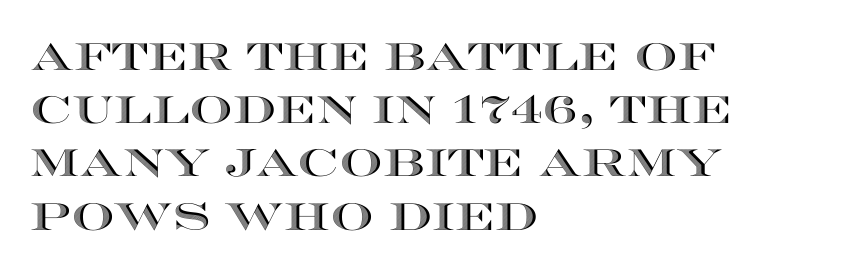
The image shows 38 px wide type, upright; set left-aligned, normal line spacing (1.4x), normal letter spacing, not underlined; a large x-height.
